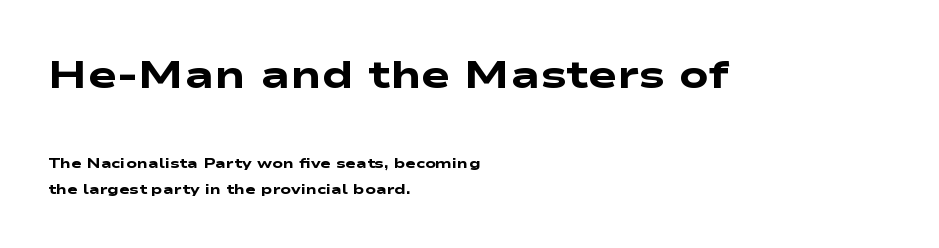
{"serif": "no", "bold": "yes", "weight": "heavy", "width": "wide", "stroke_contrast": "low", "x_height": "medium", "monospaced": "no", "underline": "no", "align": "left", "line_spacing_ratio": 1.89, "letter_spacing": "normal", "letter_spacing_em": 0.0, "larger_block": "first", "size_ratio": 2.79, "glyph_px": 39}
